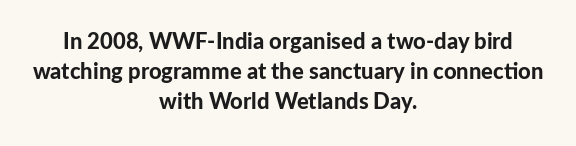
{"italic": "no", "bold": "yes", "underline": "no", "align": "center", "line_spacing": "normal", "line_spacing_ratio": 1.37, "letter_spacing": "normal", "letter_spacing_em": 0.0, "glyph_px": 22}
